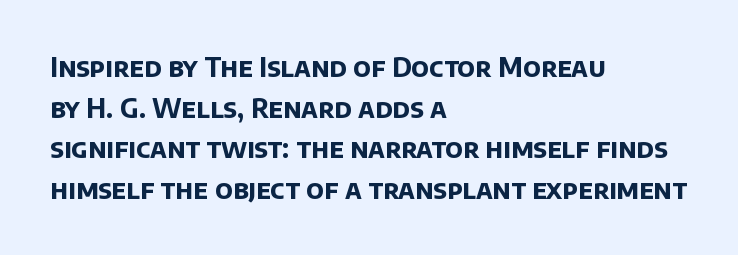
The image shows 26 px bold type; set left-aligned, normal line spacing (1.56x), normal letter spacing, not underlined.
